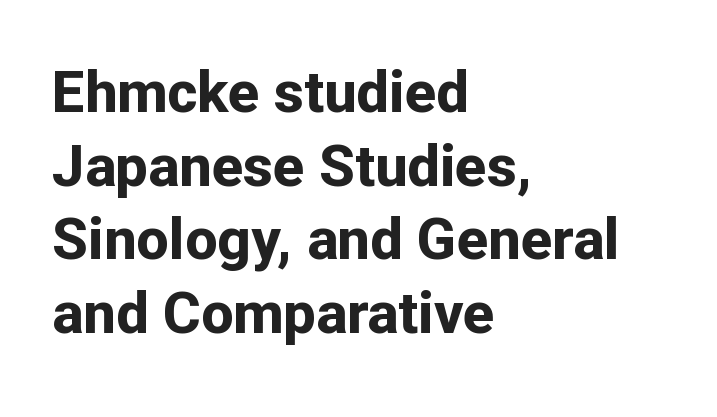
I'd call this a sans setting — the letters go barefoot. The face used here is proportionally spaced, like ordinary book or web type. Does the weight exceed regular? Yes, all the way to bold. The rendering anchors every line to the left-hand side. Students, observe: this is what conventionally led text looks like.
